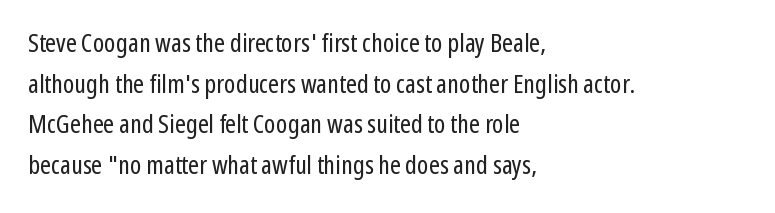
The image shows 26 px text type, upright; set left-aligned, normal line spacing (1.56x), normal letter spacing, not underlined.
